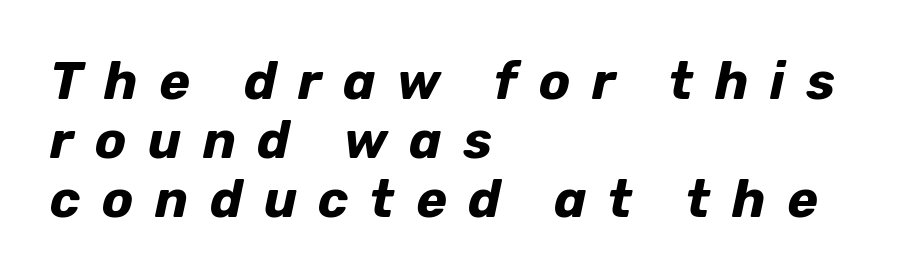
There's an unmistakable incline to the writing here. Each letter keeps its own natural width here, so spacing adapts to shape. Glyph-to-glyph distance is far greater than everyday printed text. Interline gaps are noticeably narrow in this sample.
